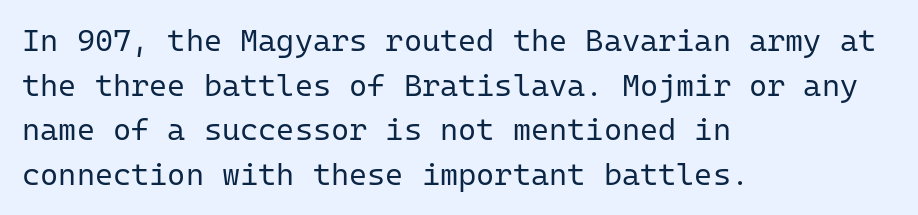
{"serif": "no", "italic": "no", "bold": "no", "weight": "regular", "width": "normal", "stroke_contrast": "low", "x_height": "medium", "monospaced": "yes", "underline": "no", "align": "left", "line_spacing": "normal", "line_spacing_ratio": 1.44, "letter_spacing": "normal", "letter_spacing_em": 0.0, "glyph_px": 31}
